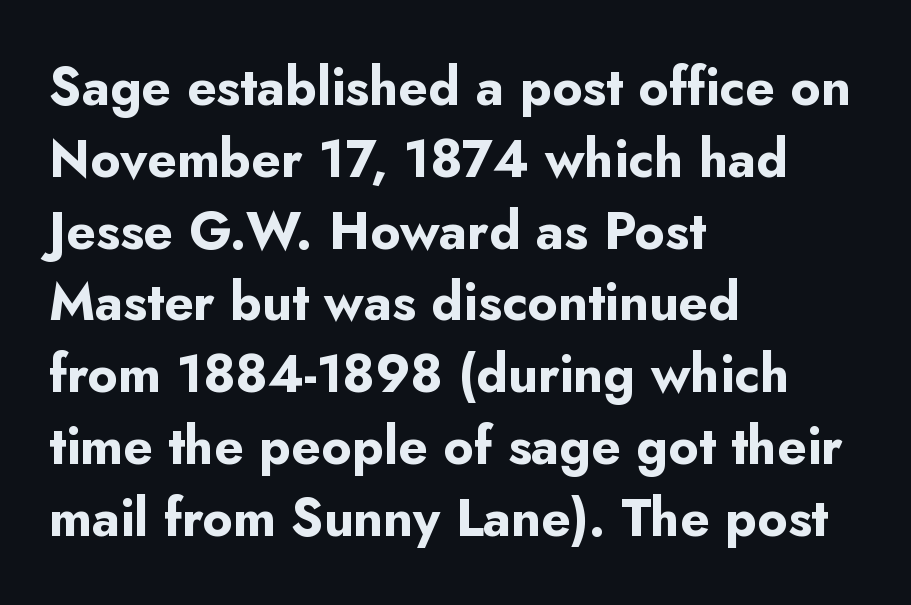
{"serif": "no", "italic": "no", "bold": "yes", "weight": "bold", "width": "normal", "stroke_contrast": "low", "x_height": "small", "monospaced": "no", "underline": "no", "align": "left", "line_spacing": "normal", "line_spacing_ratio": 1.38, "letter_spacing": "normal", "letter_spacing_em": 0.0, "glyph_px": 52}
